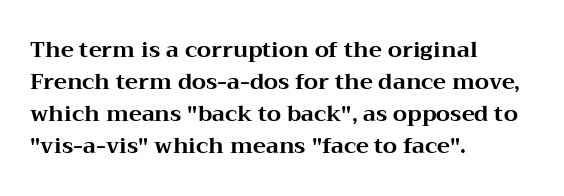
The image shows 22 px bold type, upright; set left-aligned, normal line spacing (1.46x), normal letter spacing, not underlined.
